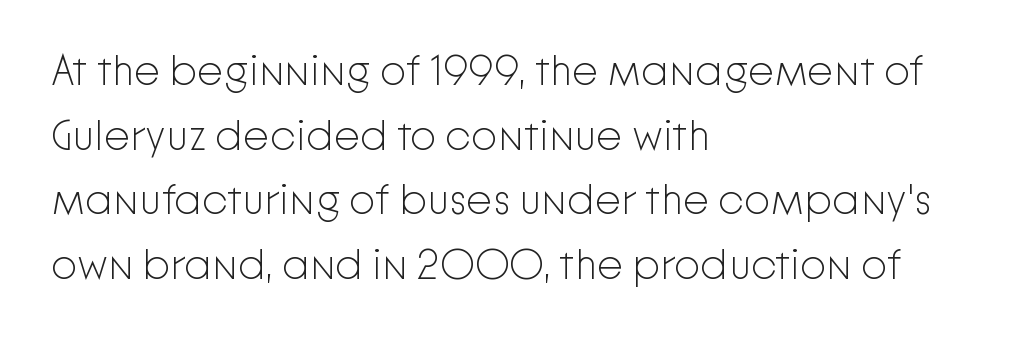
Q: Is the text bold? A: No.
Q: Is the text italic (slanted)? A: No, it is upright.
Q: Is the typeface a serif or a sans-serif typeface? A: Sans-serif.
Q: Is the text underlined? A: No.
Q: How is the paragraph aligned? A: Left-aligned.
Q: Is the spacing between letters normal or unusually wide? A: Normal.
Q: Is the spacing between lines tight, normal or loose? A: Normal.
Q: Width (condensed, normal, or wide)? A: Normal.
Q: Stroke contrast? A: Low.
Q: x-height? A: Medium.
Q: Monospaced? A: No.
